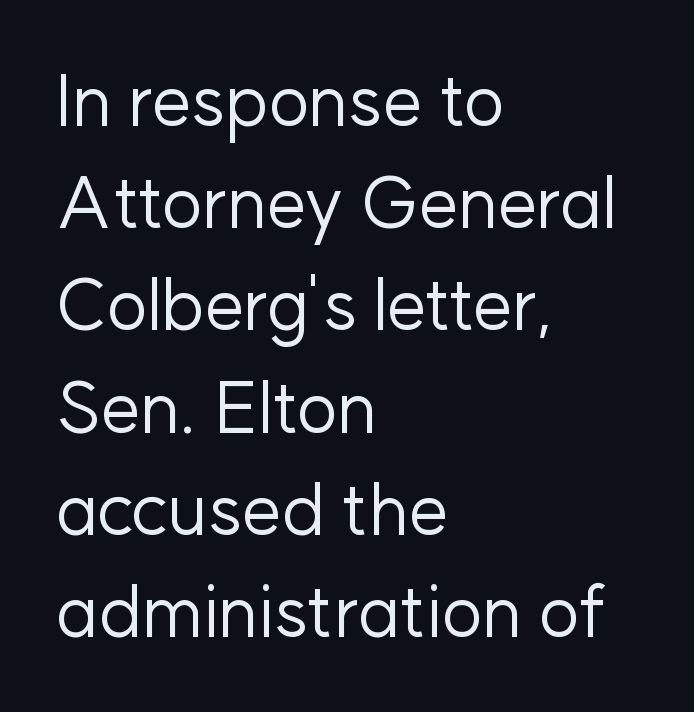
Note the varied advance widths — an 'i' is clearly narrower than an 'm'. Nobody touched the tracking dial on this one. Ascenders rise straight up at ninety degrees. Descenders hang freely into open space. Does the leading feel generous? No, just average. Regarding serifs, this sample does without them.
